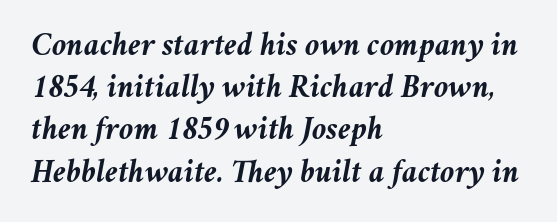
Q: Is the text bold? A: Yes.
Q: Is the text italic (slanted)? A: Yes, it leans right by about 11 degrees.
Q: Is the text underlined? A: No.
Q: How is the paragraph aligned? A: Left-aligned.
Q: Is the spacing between letters normal or unusually wide? A: Normal.
Q: Is the spacing between lines tight, normal or loose? A: Normal.
Q: Width (condensed, normal, or wide)? A: Normal.
Q: Stroke contrast? A: Medium.
Q: x-height? A: Medium.
Q: Monospaced? A: No.
